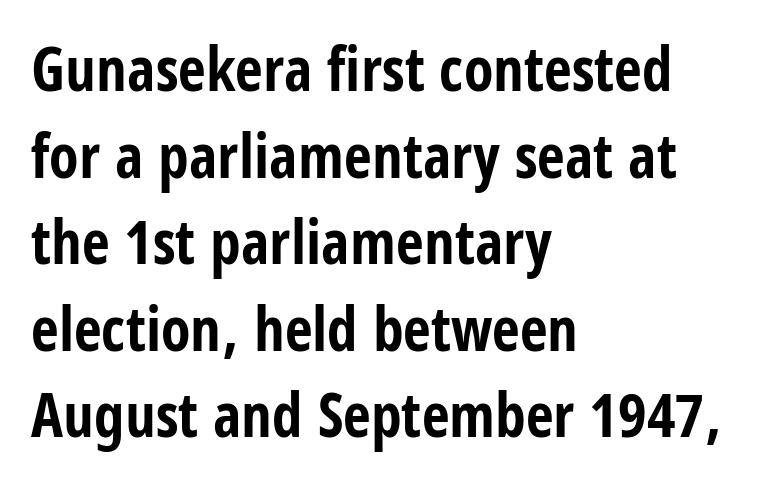
{"serif": "no", "italic": "no", "bold": "yes", "weight": "bold", "width": "condensed", "stroke_contrast": "low", "x_height": "large", "monospaced": "no", "underline": "no", "align": "left", "line_spacing": "normal", "line_spacing_ratio": 1.42, "letter_spacing": "normal", "letter_spacing_em": 0.0, "glyph_px": 61}
